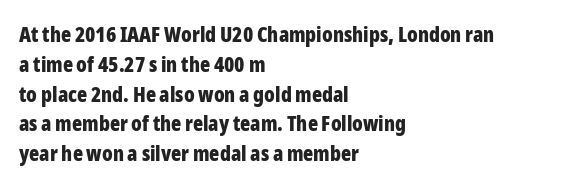
The image shows 21 px bold type, upright; set left-aligned, normal line spacing (1.42x), normal letter spacing, not underlined.
